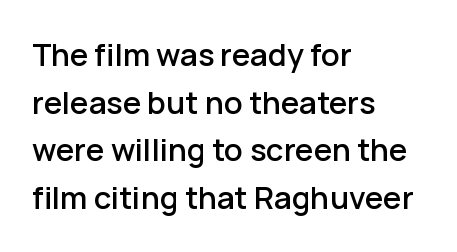
Designer's note — italics off, roman on. Glance below the letters and you will spot only blank space. The tracking reads as untouched default to a designer's eye. These lines are rendered in a variable-pitch font.
